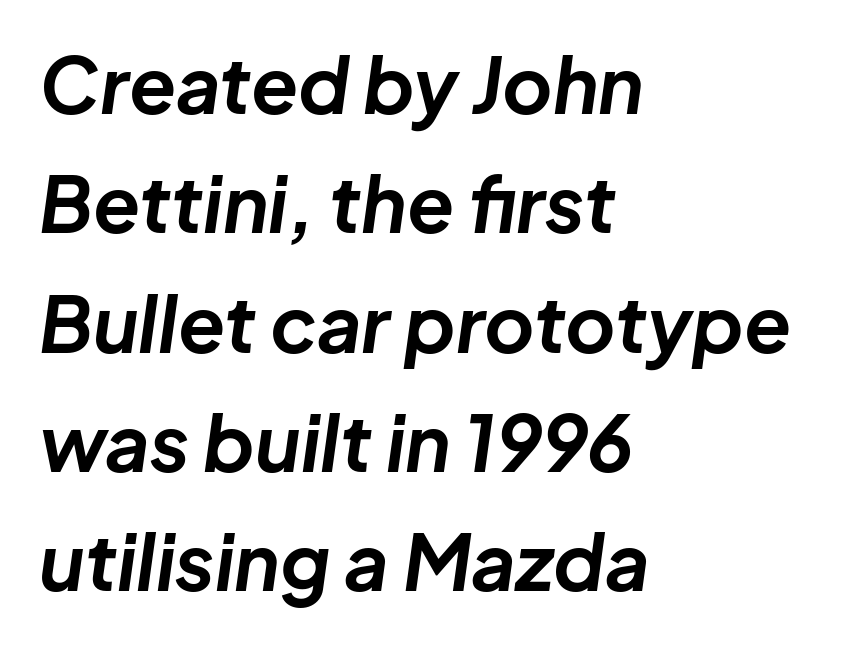
Here the glyphs are tracked normally, forming tight word shapes. Teacher's note: observe the even left margin — that is flush-left alignment. Is this a fixed-width face? No — the glyphs have proportional, varying widths. The letters are bold, with thick, heavy strokes.
